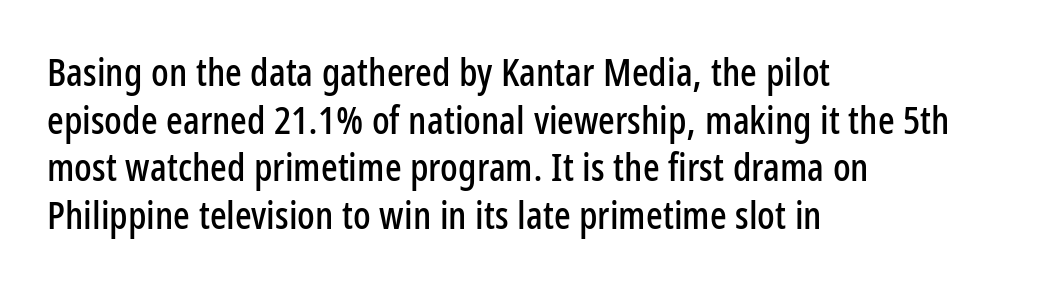
Q: Is the text italic (slanted)? A: No, it is upright.
Q: Is the typeface a serif or a sans-serif typeface? A: Sans-serif.
Q: Is the text underlined? A: No.
Q: How is the paragraph aligned? A: Left-aligned.
Q: Is the spacing between letters normal or unusually wide? A: Normal.
Q: Width (condensed, normal, or wide)? A: Condensed.
Q: Stroke contrast? A: Low.
Q: x-height? A: Medium.
Q: Monospaced? A: No.
